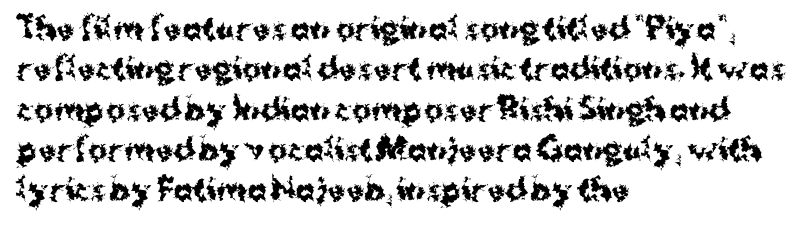
Line spacing here is normal. Horizontal alignment here is leftward, the default for most running prose. Is the letter spacing exaggerated? No — it looks like the ordinary default. Beneath every word, the page is bare.
